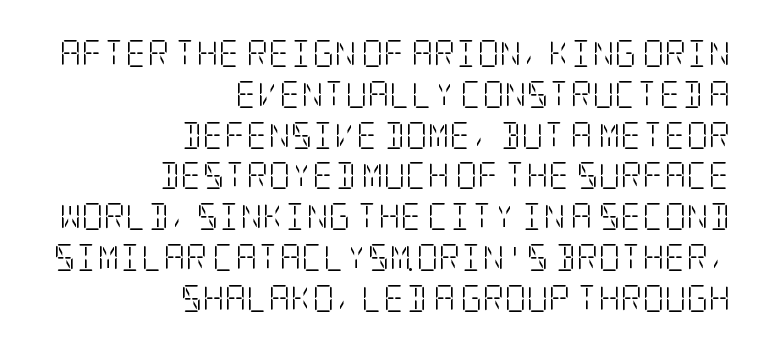
The image shows 27 px text type, upright; set right-aligned, normal line spacing (1.51x), normal letter spacing, not underlined.
